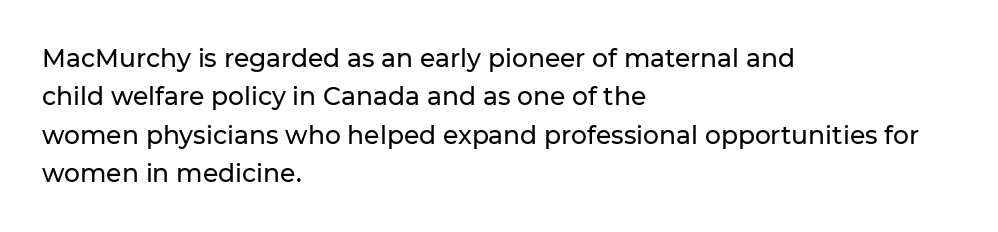
{"italic": "no", "underline": "no", "align": "left", "line_spacing": "normal", "line_spacing_ratio": 1.54, "letter_spacing": "normal", "letter_spacing_em": 0.0, "glyph_px": 25}
